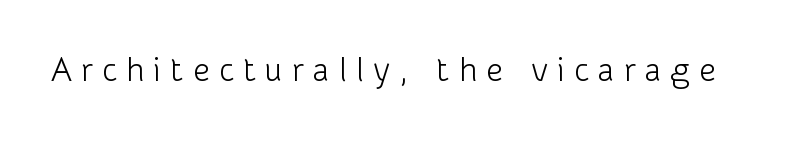
{"serif": "no", "italic": "no", "bold": "no", "weight": "light", "width": "normal", "stroke_contrast": "low", "x_height": "medium", "monospaced": "no", "underline": "no", "letter_spacing": "wide", "letter_spacing_em": 0.28, "glyph_px": 33}
